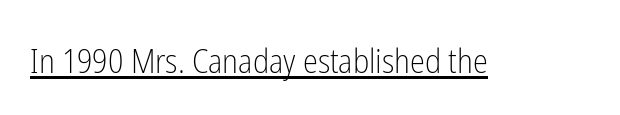
The image shows 34 px light, condensed sans-serif type, upright; set normal letter spacing, underlined; low stroke contrast and a medium x-height.
